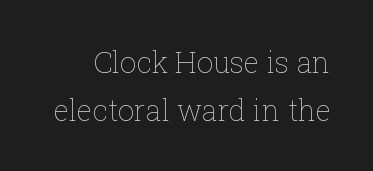
The horizontal fit of the characters is conventional and even. The rows are spaced the way most documents space them. Do the characters align in a grid? No, the font is proportional. Is there any slant? The stems are plumb. Heaviness? Minimal to ordinary, like unemphasized prose. The gap between lines stays unmarked.
